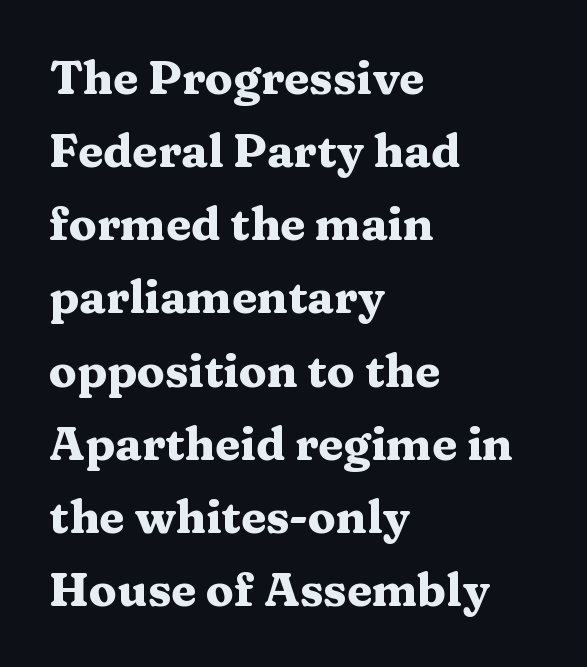
The image shows 46 px heavy, wide serif type, upright; set left-aligned, normal line spacing (1.59x), normal letter spacing, not underlined; medium stroke contrast and a medium x-height.
